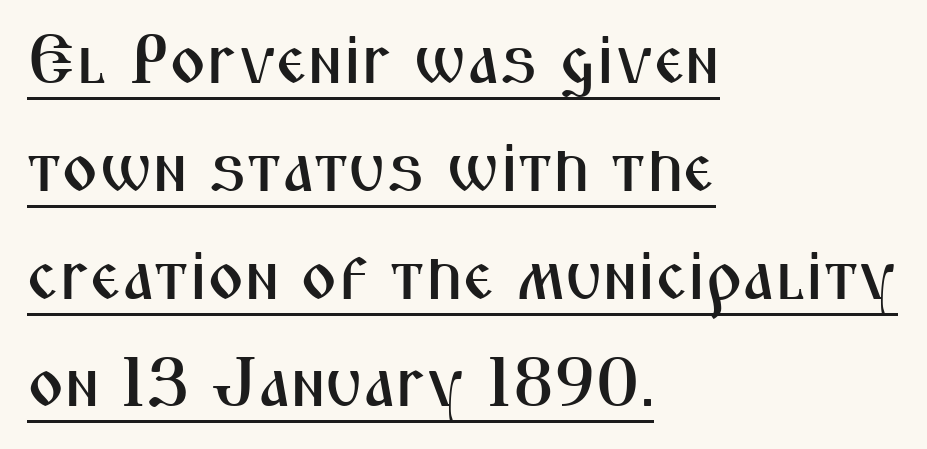
The image shows 70 px condensed sans-serif type, upright; set left-aligned, normal line spacing (1.54x), normal letter spacing, underlined; medium stroke contrast and a medium x-height.
